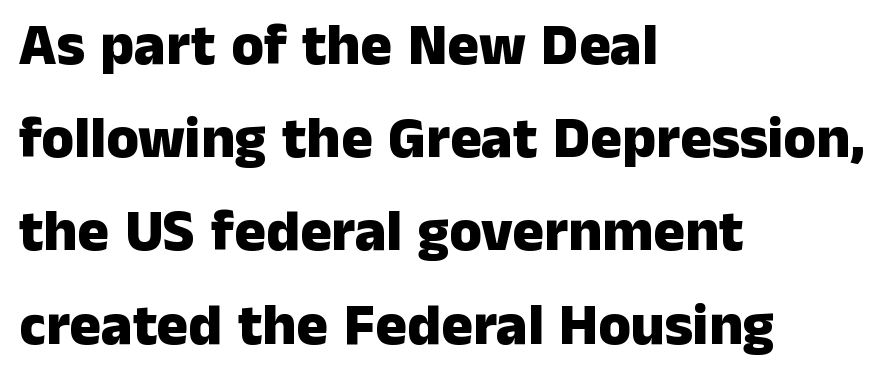
The image shows 59 px heavy sans-serif type, upright; set left-aligned, normal line spacing (1.58x), normal letter spacing, not underlined; low stroke contrast and a medium x-height.
